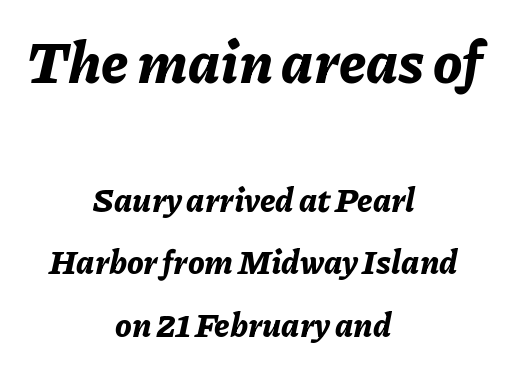
These lines stand farther apart than default settings would place them. No word sits above an underline. The specimen reads as italic at a glance. Is this a fixed-width face? No — the glyphs have proportional, varying widths. Typesetter's note: full bold, strokes at maximum text heaviness.
